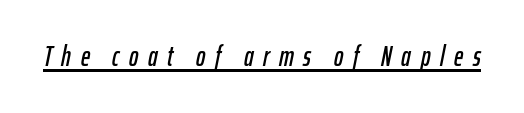
The image shows 28 px condensed type, italic (leaning right); set unusually wide letter spacing (+0.34 em), underlined; low stroke contrast and a medium x-height.
